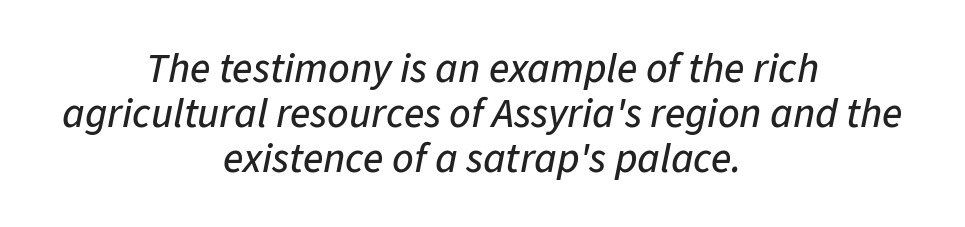
{"italic": "yes", "lean": "right", "slant_degrees": 11, "width": "normal", "stroke_contrast": "low", "x_height": "medium", "monospaced": "no", "underline": "no", "align": "center", "line_spacing": "tight", "line_spacing_ratio": 1.07, "letter_spacing": "normal", "letter_spacing_em": 0.0, "glyph_px": 42}
